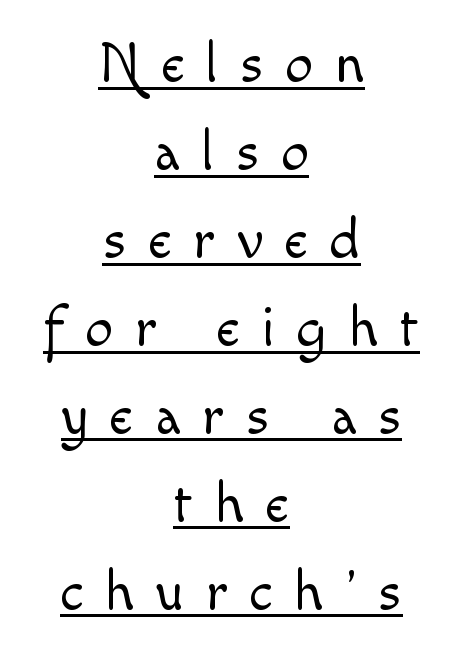
Students, observe: this is what conventionally led text looks like. These lines are rendered in a variable-pitch font. The paragraph shown floats in the horizontal middle. Unlike italic type, these characters show no tilt at all. These lines have a slow, spaced-out rhythm from letter to letter.
